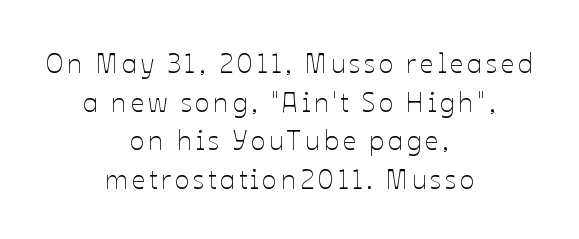
{"italic": "no", "bold": "no", "underline": "no", "align": "center", "line_spacing": "normal", "line_spacing_ratio": 1.43, "glyph_px": 27}
